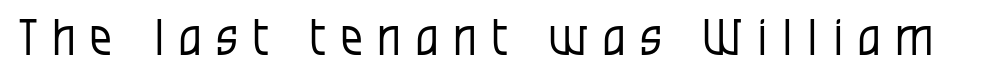
Q: Is the text bold? A: No.
Q: Is the text italic (slanted)? A: No, it is upright.
Q: Is the typeface a serif or a sans-serif typeface? A: Sans-serif.
Q: Is the text underlined? A: No.
Q: Is the spacing between letters normal or unusually wide? A: Unusually wide.
Q: Width (condensed, normal, or wide)? A: Condensed.
Q: Stroke contrast? A: Low.
Q: x-height? A: Large.
Q: Monospaced? A: No.
